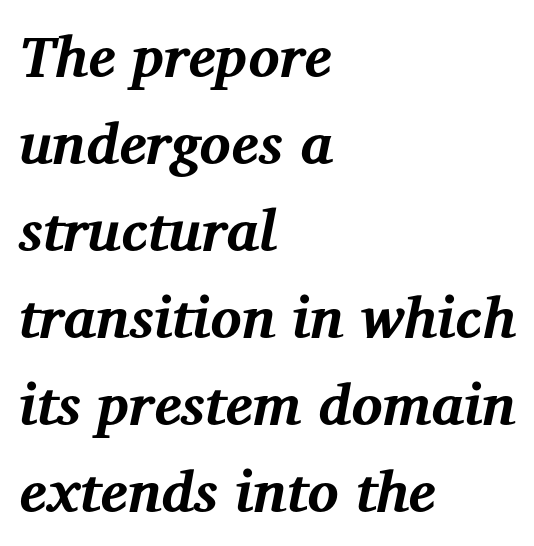
The image shows 58 px bold serif type, italic (leaning right); set left-aligned, normal line spacing (1.5x), normal letter spacing, not underlined; medium stroke contrast and a medium x-height.
